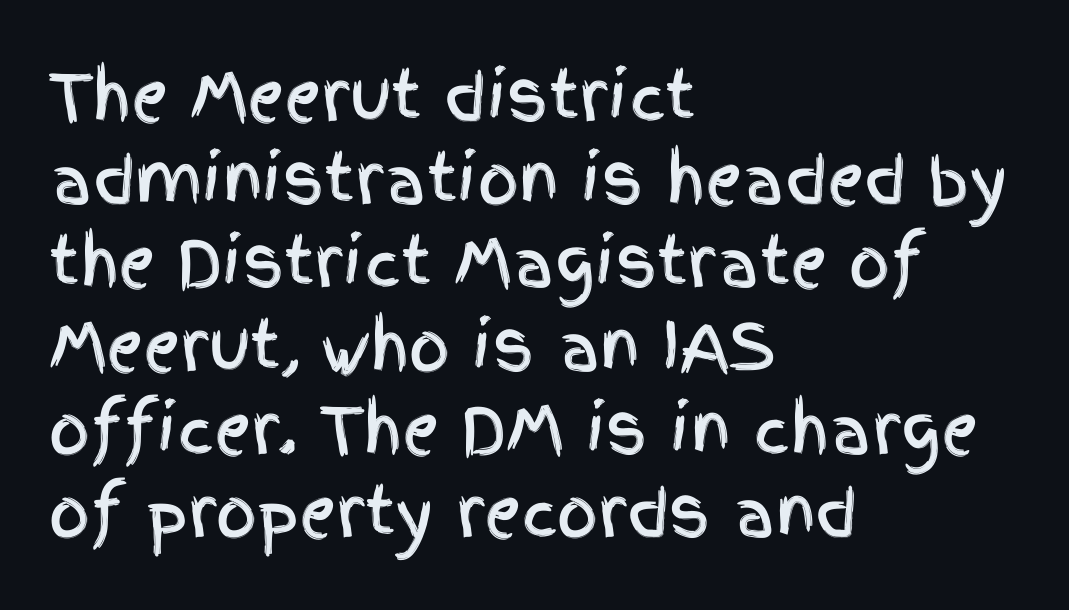
{"serif": "no", "italic": "no", "width": "condensed", "x_height": "large", "monospaced": "no", "underline": "no", "align": "left", "line_spacing": "normal", "line_spacing_ratio": 1.3, "letter_spacing": "normal", "letter_spacing_em": 0.0, "glyph_px": 64}
